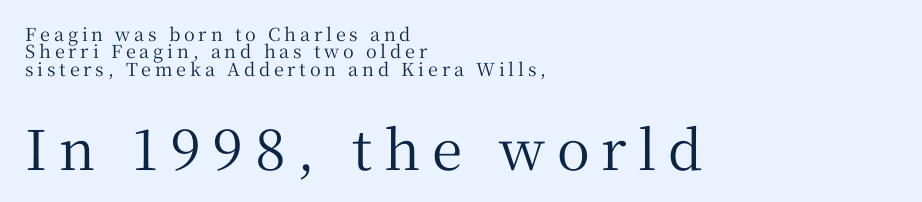
{"serif": "yes", "italic": "no", "width": "normal", "stroke_contrast": "medium", "x_height": "medium", "monospaced": "no", "underline": "no", "align": "left", "line_spacing": "tight", "line_spacing_ratio": 0.96, "letter_spacing": "wide", "letter_spacing_em": 0.21, "larger_block": "second", "size_ratio": 3.06, "glyph_px": 55}
